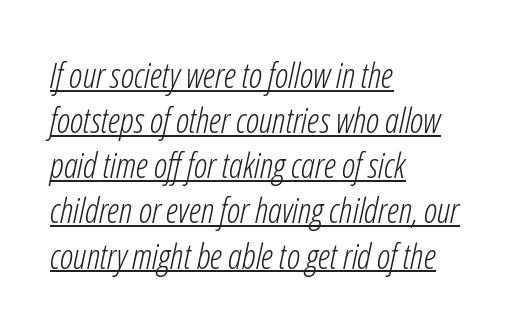
The image shows 35 px light, condensed type, italic (leaning right); set left-aligned, normal line spacing (1.29x), normal letter spacing, underlined; low stroke contrast and a medium x-height.
